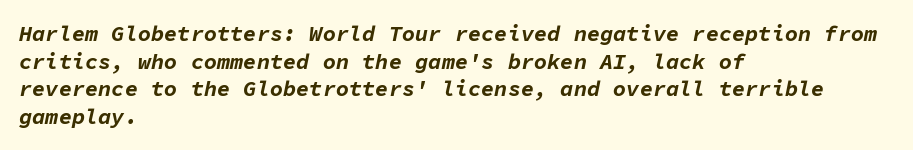
Q: Is the text bold? A: Yes.
Q: Is the text italic (slanted)? A: Yes, it leans right by about 11 degrees.
Q: Is the text underlined? A: No.
Q: How is the paragraph aligned? A: Left-aligned.
Q: Is the spacing between letters normal or unusually wide? A: Normal.
Q: Is the spacing between lines tight, normal or loose? A: Normal.
